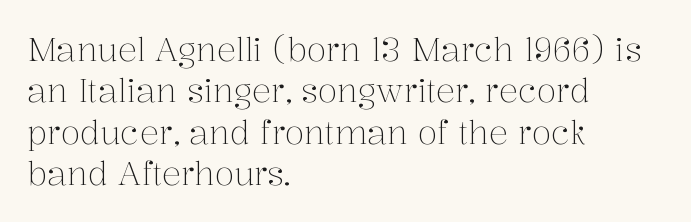
Clear beneath every line of the passage. Spacing verdict: proportional, widths tailored to each character. These glyphs show unthickened strokes, regular width or finer. It's the straight-up-and-down kind of type. Leading matches the norm, producing a regular column. Default kerning and tracking; the words read as compact shapes.
